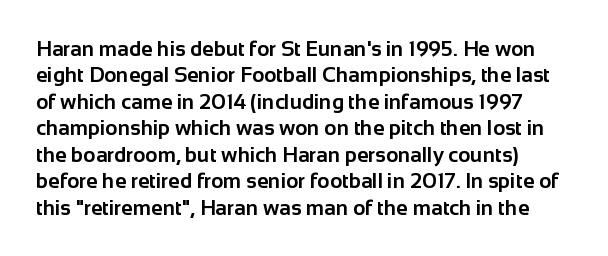
{"italic": "no", "bold": "yes", "underline": "no", "line_spacing": "normal", "line_spacing_ratio": 1.26, "letter_spacing": "normal", "letter_spacing_em": 0.0, "glyph_px": 21}
